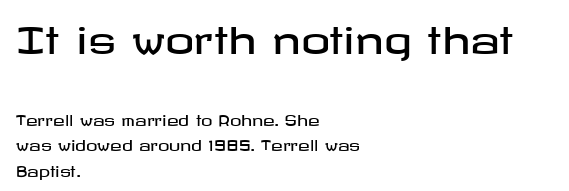
Q: Is the text italic (slanted)? A: No, it is upright.
Q: Is the typeface a serif or a sans-serif typeface? A: Sans-serif.
Q: Is the text underlined? A: No.
Q: How is the paragraph aligned? A: Left-aligned.
Q: Is the spacing between letters normal or unusually wide? A: Normal.
Q: Which block of text is set in a larger size, the first (top) or the second (bottom)? A: The first (top) one.
Q: Width (condensed, normal, or wide)? A: Wide.
Q: Stroke contrast? A: Low.
Q: x-height? A: Medium.
